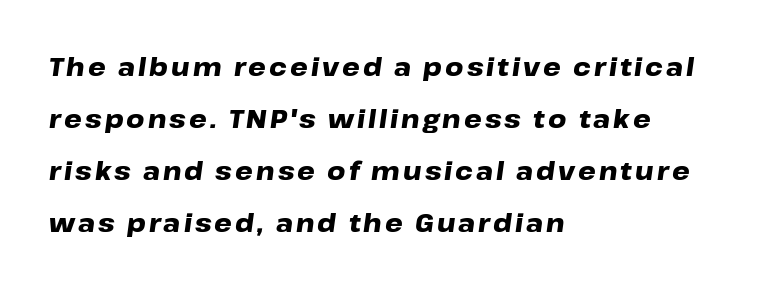
Left-aligned paragraph, ragged on the right. Widely set lines give the paragraph a tall, airy silhouette. The passage shown leans; its letterforms are oblique. The font is running at its bold setting. Nobody drew a line under any word here.
